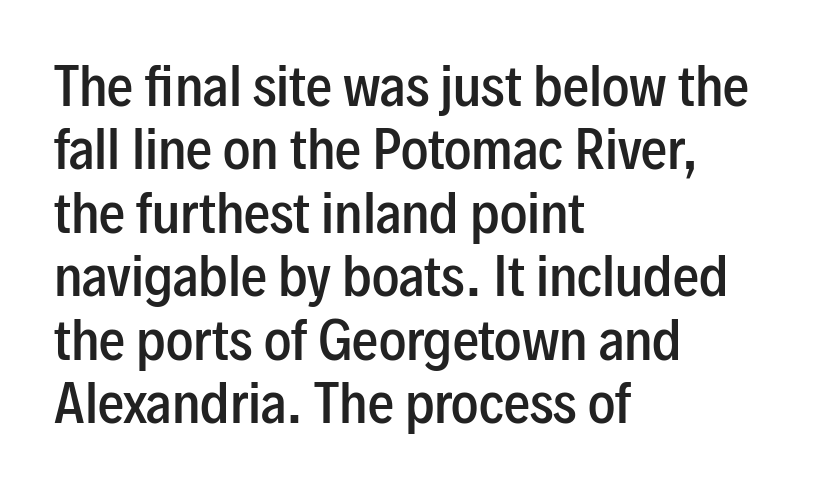
Caption: multi-line text, flush left, ragged right. This sample uses plain, unmodified letter spacing. The font family rendered here belongs to the sans-serif group. These words are printed semibold, heavier than regular yet not bold. Words float on clear page, feet unadorned.
